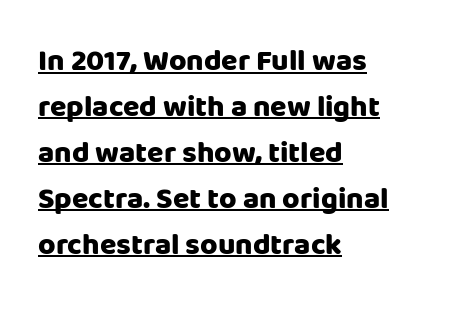
Alignment: flush left. Caption: bold face, heavy strokes. Note the varied advance widths — an 'i' is clearly narrower than an 'm'. Here the glyphs are tracked normally, forming tight word shapes.
